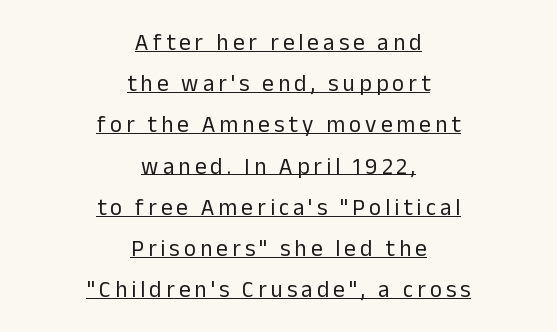
The image shows 23 px text type, upright; set centered, line spacing 1.79x, underlined.
